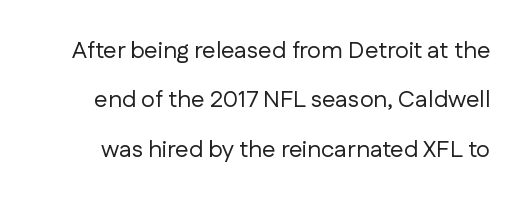
{"italic": "no", "bold": "no", "underline": "no", "line_spacing": "loose", "line_spacing_ratio": 2.06, "letter_spacing": "normal", "letter_spacing_em": 0.0, "glyph_px": 24}
